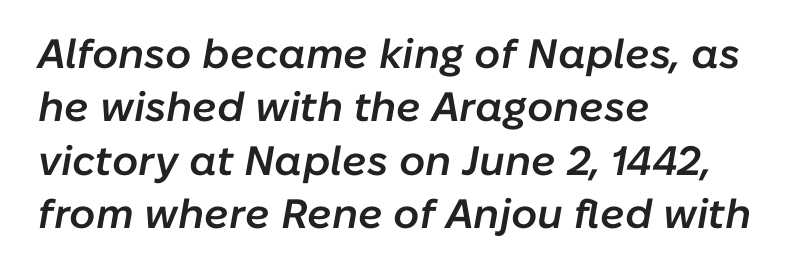
Q: Is the text bold? A: Semi-bold.
Q: Is the text italic (slanted)? A: Yes, it leans right by about 10 degrees.
Q: Is the text underlined? A: No.
Q: How is the paragraph aligned? A: Left-aligned.
Q: Is the spacing between letters normal or unusually wide? A: Normal.
Q: Is the spacing between lines tight, normal or loose? A: Normal.
Q: Width (condensed, normal, or wide)? A: Normal.
Q: Stroke contrast? A: Low.
Q: x-height? A: Medium.
Q: Monospaced? A: No.
